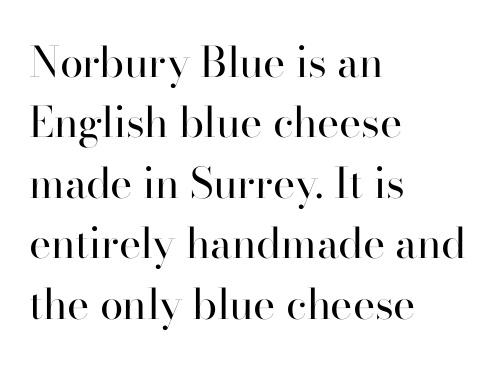
Counters stay open thanks to moderate or lighter strokes. A clean baseline with only descenders dipping below it. Reading down the block, your eye returns to a fixed left position each line. Spacing between characters is what you'd get straight out of the box.
